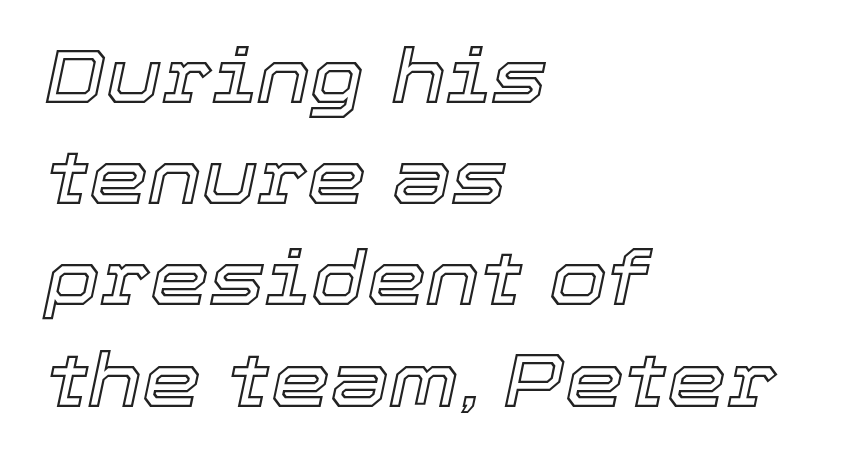
Q: Is the text italic (slanted)? A: Yes, it leans right by about 12 degrees.
Q: Is the text underlined? A: No.
Q: How is the paragraph aligned? A: Left-aligned.
Q: Is the spacing between letters normal or unusually wide? A: Normal.
Q: Is the spacing between lines tight, normal or loose? A: Normal.
Q: Width (condensed, normal, or wide)? A: Normal.
Q: x-height? A: Medium.
Q: Monospaced? A: No.
